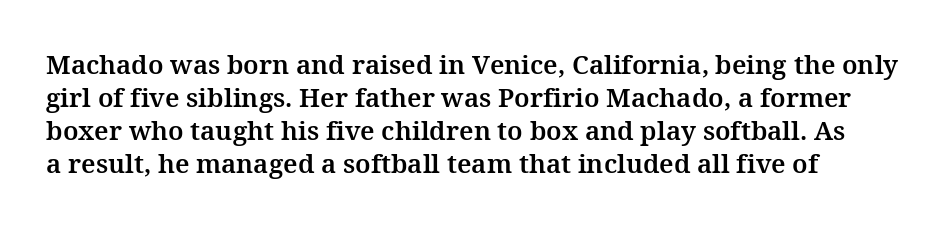
The foot of each line stays bare and open. Leading matches the norm, producing a regular column. The paragraph shown leans on its left margin. The gaps between neighbouring characters are ordinary and unremarkable. Italic? Not at all — the glyphs are vertical.
